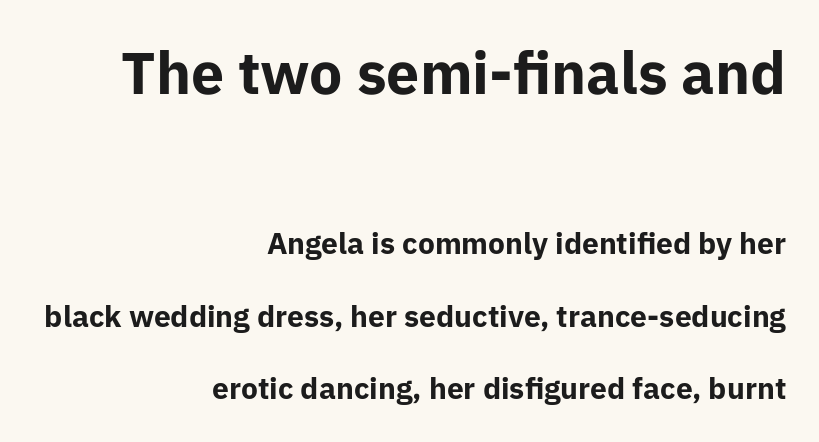
Q: Is the text bold? A: Yes.
Q: Is the text italic (slanted)? A: No, it is upright.
Q: Is the typeface a serif or a sans-serif typeface? A: Sans-serif.
Q: Is the text underlined? A: No.
Q: How is the paragraph aligned? A: Right-aligned.
Q: Is the spacing between letters normal or unusually wide? A: Normal.
Q: Is the spacing between lines tight, normal or loose? A: Loose.
Q: Which block of text is set in a larger size, the first (top) or the second (bottom)? A: The first (top) one.
Q: Width (condensed, normal, or wide)? A: Normal.
Q: Stroke contrast? A: Low.
Q: x-height? A: Medium.
Q: Monospaced? A: No.
